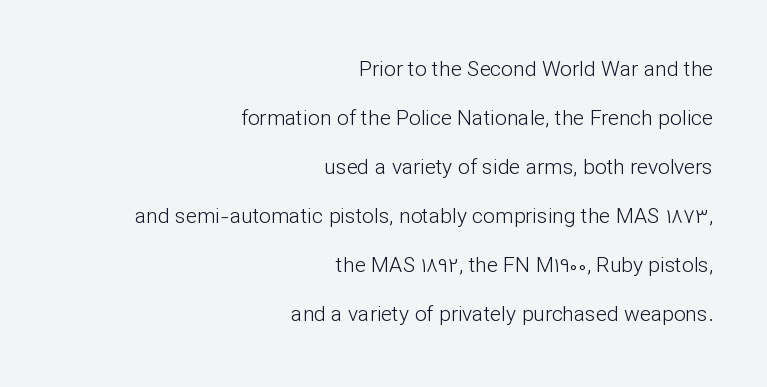
Q: Is the text bold? A: No.
Q: Is the text italic (slanted)? A: No, it is upright.
Q: Is the text underlined? A: No.
Q: How is the paragraph aligned? A: Right-aligned.
Q: Is the spacing between letters normal or unusually wide? A: Normal.
Q: Is the spacing between lines tight, normal or loose? A: Loose.
